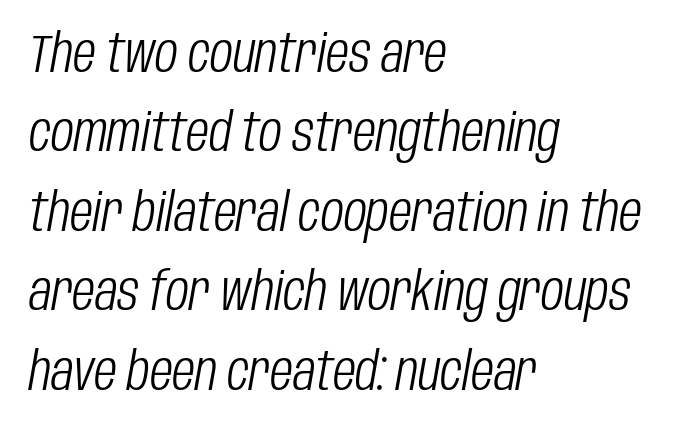
The image shows 53 px light, condensed type, italic (leaning right); set left-aligned, normal line spacing (1.5x), normal letter spacing, not underlined; low stroke contrast and a large x-height.
